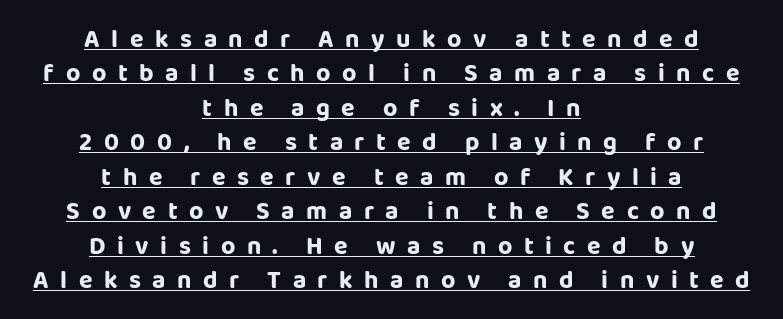
Q: Is the text bold? A: Yes.
Q: Is the text italic (slanted)? A: No, it is upright.
Q: Is the text underlined? A: Yes.
Q: How is the paragraph aligned? A: Centered.
Q: Is the spacing between letters normal or unusually wide? A: Unusually wide.
Q: Is the spacing between lines tight, normal or loose? A: Normal.
